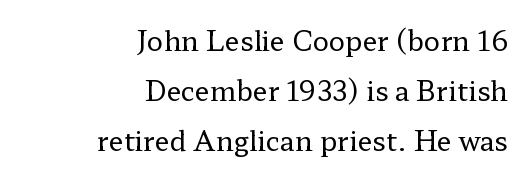
Q: Is the text bold? A: No.
Q: Is the text italic (slanted)? A: No, it is upright.
Q: Is the text underlined? A: No.
Q: How is the paragraph aligned? A: Right-aligned.
Q: Is the spacing between letters normal or unusually wide? A: Normal.
